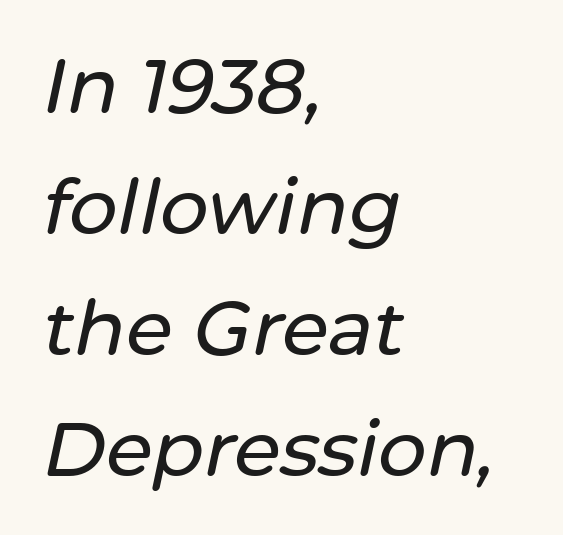
The image shows 76 px text type, italic (leaning right); set left-aligned, normal line spacing (1.59x), normal letter spacing, not underlined; low stroke contrast and a medium x-height.
